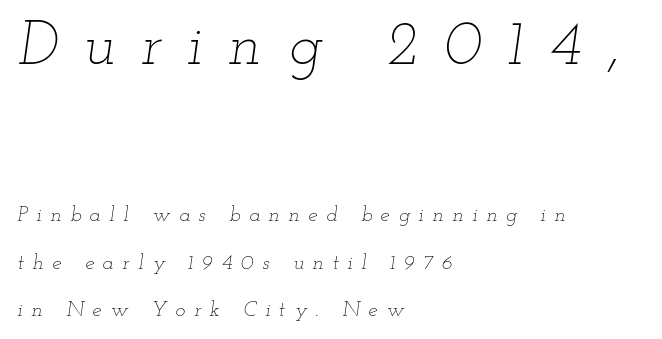
Q: Is the text bold? A: No.
Q: Is the text italic (slanted)? A: Yes, it leans right by about 12 degrees.
Q: Is the text underlined? A: No.
Q: How is the paragraph aligned? A: Left-aligned.
Q: Is the spacing between letters normal or unusually wide? A: Unusually wide.
Q: Is the spacing between lines tight, normal or loose? A: Loose.
Q: Which block of text is set in a larger size, the first (top) or the second (bottom)? A: The first (top) one.
Q: Width (condensed, normal, or wide)? A: Wide.
Q: Stroke contrast? A: Low.
Q: x-height? A: Small.
Q: Monospaced? A: No.
